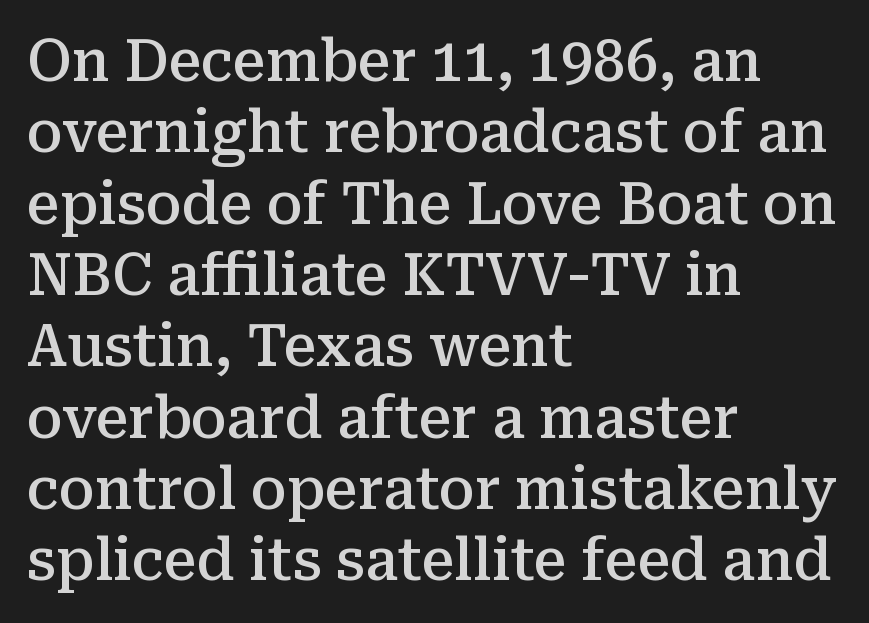
The image shows 58 px semibold serif type, upright; set left-aligned, line spacing 1.23x, normal letter spacing, not underlined; medium stroke contrast and a medium x-height.
